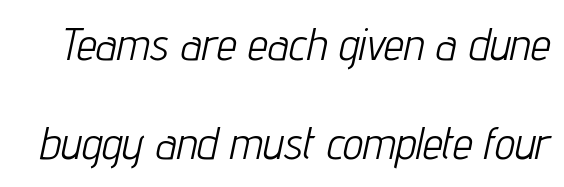
Q: Is the text bold? A: No.
Q: Is the text italic (slanted)? A: Yes, it leans right by about 12 degrees.
Q: Is the text underlined? A: No.
Q: Is the spacing between letters normal or unusually wide? A: Normal.
Q: Is the spacing between lines tight, normal or loose? A: Loose.
Q: Width (condensed, normal, or wide)? A: Condensed.
Q: Stroke contrast? A: Low.
Q: x-height? A: Medium.
Q: Monospaced? A: No.
